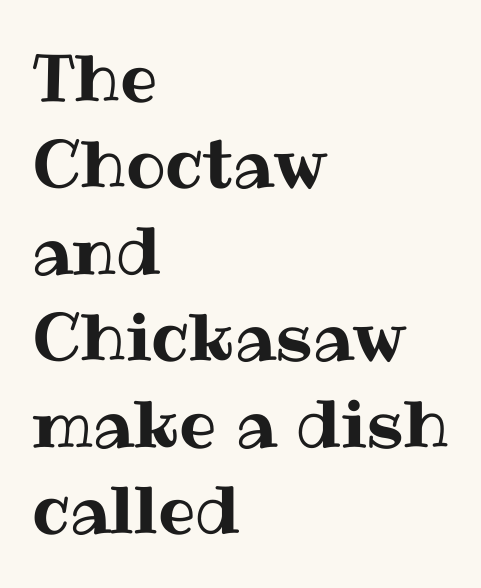
{"italic": "no", "width": "normal", "stroke_contrast": "medium", "x_height": "medium", "monospaced": "no", "underline": "no", "align": "left", "line_spacing": "normal", "line_spacing_ratio": 1.31, "letter_spacing": "normal", "letter_spacing_em": 0.0, "glyph_px": 66}
